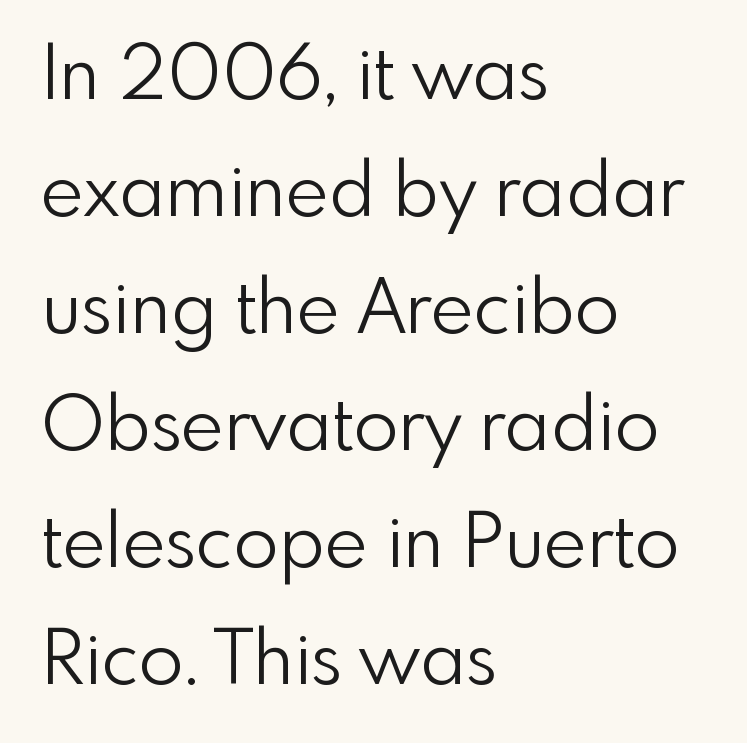
{"serif": "no", "italic": "no", "bold": "no", "weight": "light", "width": "normal", "stroke_contrast": "low", "x_height": "small", "monospaced": "no", "underline": "no", "align": "left", "line_spacing": "normal", "line_spacing_ratio": 1.58, "letter_spacing": "normal", "letter_spacing_em": 0.0, "glyph_px": 74}
